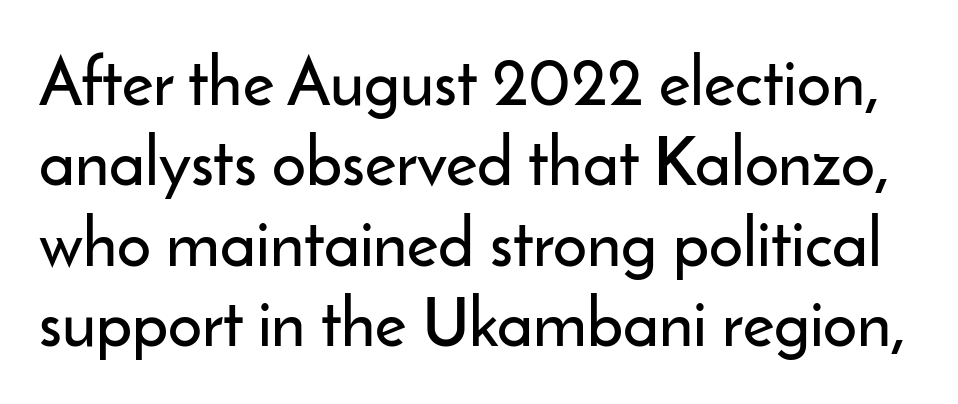
Glyph-to-glyph distance matches everyday printed text. Each row of text sits above clean, open space. Note the varied advance widths — an 'i' is clearly narrower than an 'm'. The rendering shows plain stroke endings on the letterforms — a sans-serif design.
